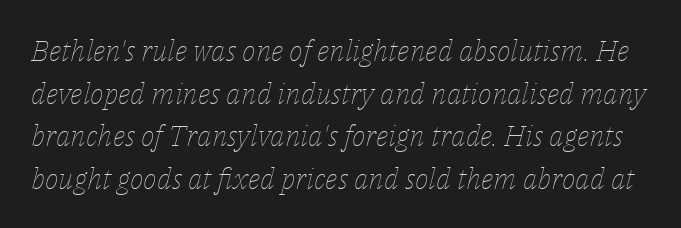
Q: Is the text bold? A: No.
Q: Is the text italic (slanted)? A: Yes, it leans right by about 14 degrees.
Q: Is the text underlined? A: No.
Q: Is the spacing between letters normal or unusually wide? A: Normal.
Q: Is the spacing between lines tight, normal or loose? A: Normal.
Q: Width (condensed, normal, or wide)? A: Normal.
Q: Stroke contrast? A: Low.
Q: x-height? A: Medium.
Q: Monospaced? A: No.
